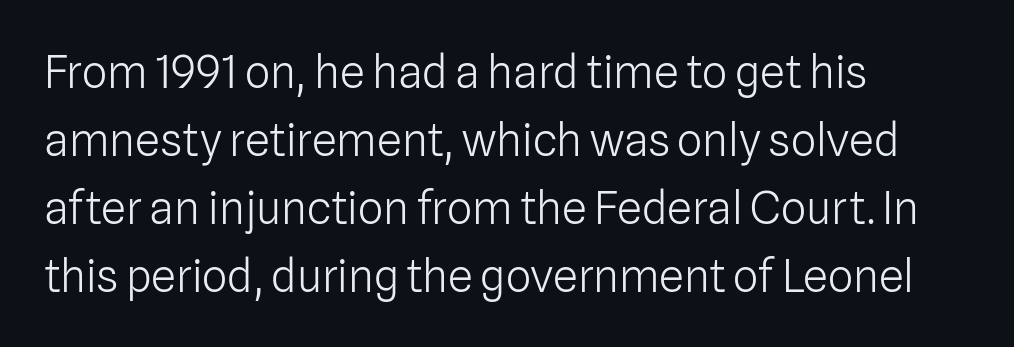
The text was rendered using a sans face with plain stroke endings. Each word holds together tightly as a unit, with standard inter-letter gaps. Each row of text sits above clean, open space. Compared with a typical body face, this is equally light or lighter still. The rows are spaced the way most documents space them.
